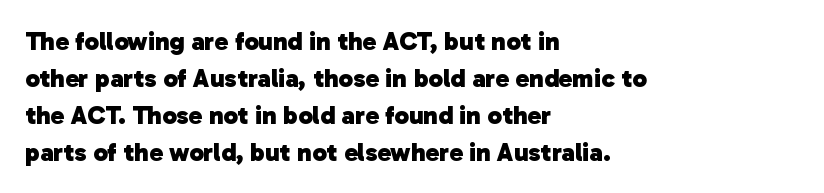
{"bold": "yes", "underline": "no", "align": "left", "line_spacing": "normal", "line_spacing_ratio": 1.42, "letter_spacing": "normal", "letter_spacing_em": 0.0, "glyph_px": 26}
